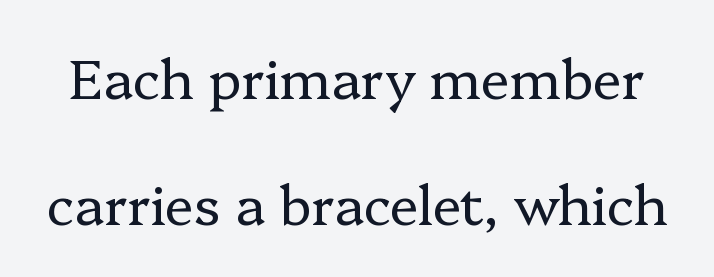
The image shows 54 px regular-weight serif type, upright; set loose line spacing (2.33x), normal letter spacing, not underlined; low stroke contrast and a medium x-height.
